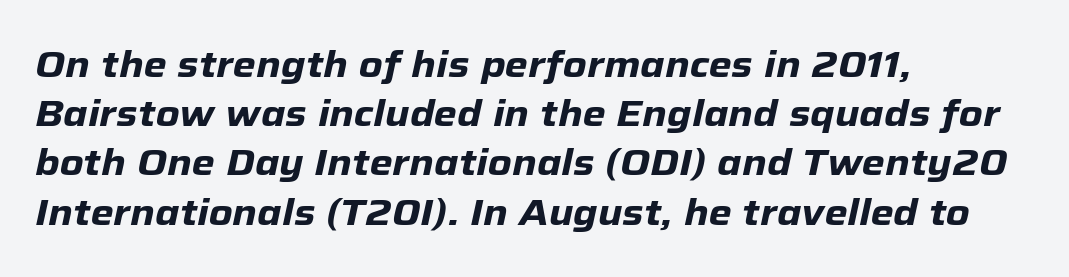
One glance says typical: line gaps are just what's usual. The type is set solid horizontally, with unmodified tracking. The zone under the glyphs is completely vacant. All the whitespace from short lines collects on the right. The typesetting leans heavy: a genuine bold.
